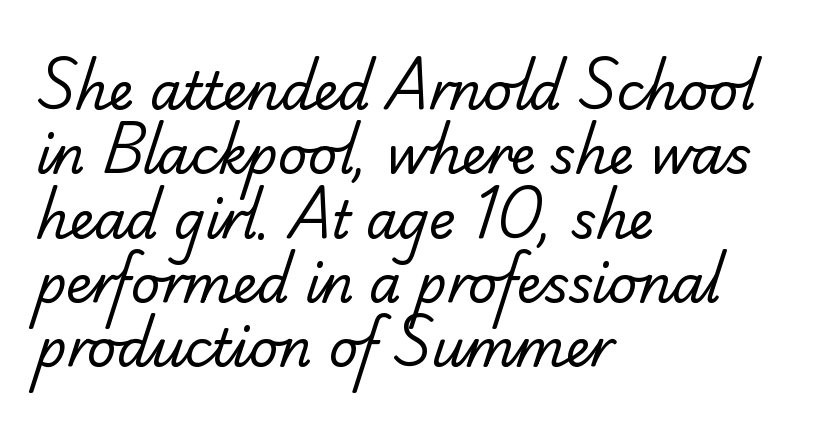
{"serif": "yes", "bold": "no", "weight": "regular", "width": "normal", "stroke_contrast": "low", "x_height": "small", "monospaced": "no", "underline": "no", "align": "left", "line_spacing": "normal", "line_spacing_ratio": 1.26, "letter_spacing": "normal", "letter_spacing_em": 0.0, "glyph_px": 51}
